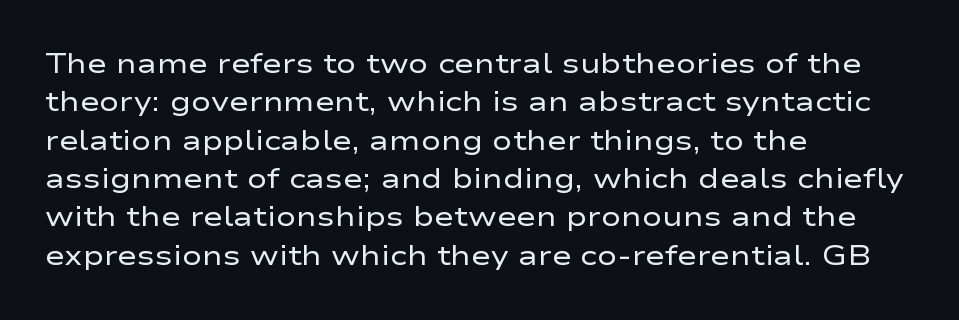
{"italic": "no", "bold": "no", "underline": "no", "align": "left", "line_spacing": "normal", "line_spacing_ratio": 1.42, "letter_spacing": "normal", "letter_spacing_em": 0.0, "glyph_px": 27}
